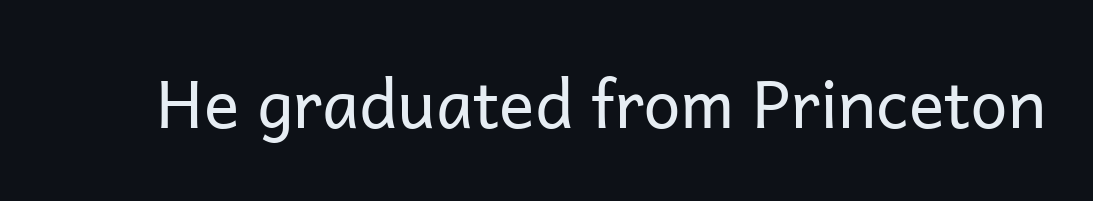
Stroke terminals: plain, sans-serif. Does the lettering tilt? It doesn't — this is upright. What stands out about the letter spacing? Nothing — it is the standard amount. The specimen omits any rule beneath the text block's lines.
